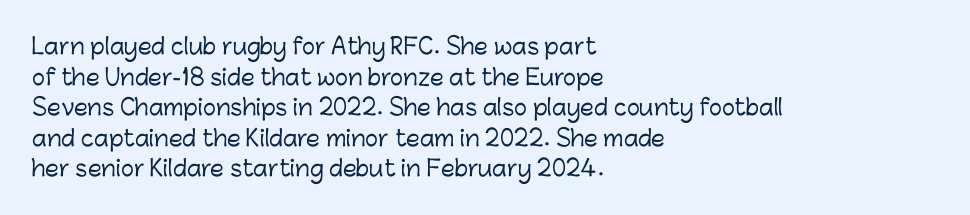
The image shows 22 px text type, upright; set left-aligned, normal line spacing (1.39x), normal letter spacing, not underlined.
